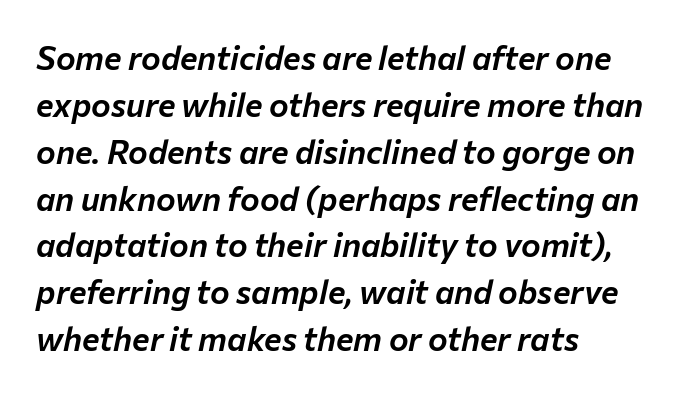
The image shows 33 px text type, italic (leaning right); set left-aligned, normal line spacing (1.42x), normal letter spacing, not underlined; low stroke contrast and a medium x-height.
